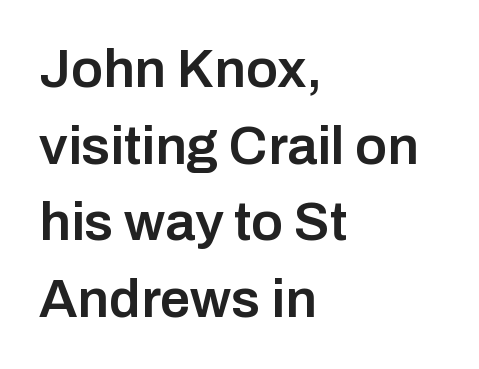
The image shows 54 px semibold sans-serif type, upright; set left-aligned, normal line spacing (1.42x), normal letter spacing, not underlined; low stroke contrast and a medium x-height.
